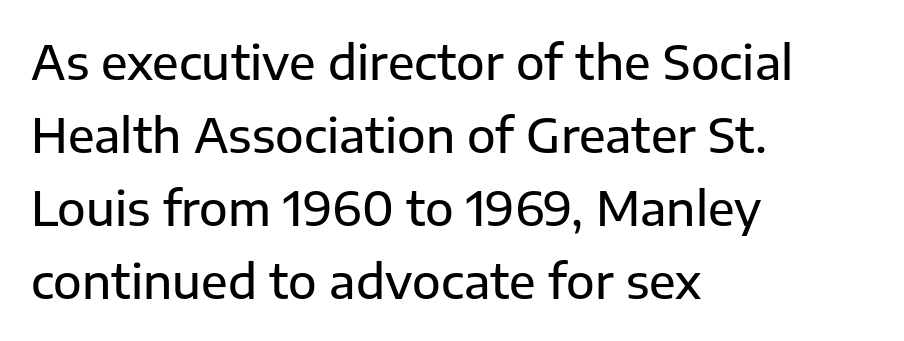
{"serif": "no", "italic": "no", "width": "normal", "stroke_contrast": "low", "x_height": "medium", "monospaced": "no", "underline": "no", "align": "left", "line_spacing": "normal", "line_spacing_ratio": 1.55, "letter_spacing": "normal", "letter_spacing_em": 0.0, "glyph_px": 47}
